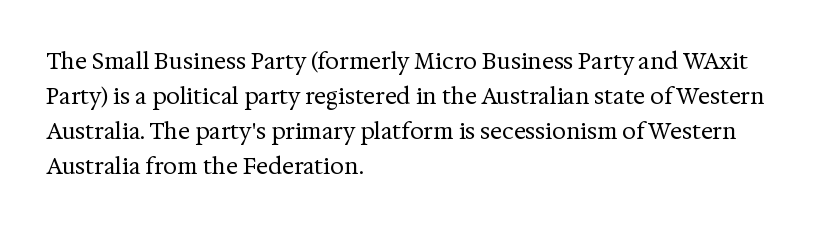
Every stem runs plumb, perpendicular to the baseline. Ink coverage per letter is moderate at most. Does extra space separate the letters? No, they use regular spacing. Line starts are locked; line ends wander. If you measured baseline to baseline, you'd find a middling distance.
